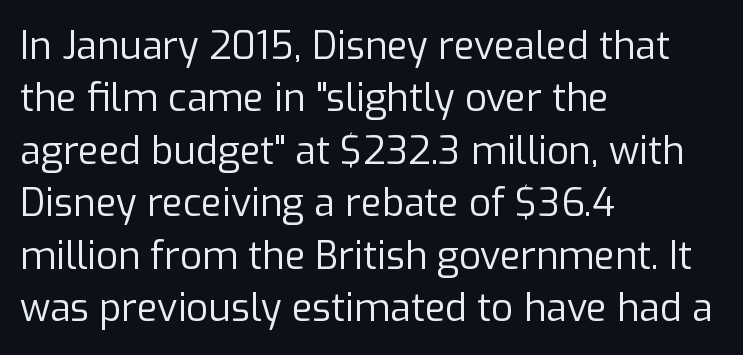
The image shows 38 px regular-weight sans-serif type, upright; set left-aligned, normal line spacing (1.38x), normal letter spacing, not underlined; low stroke contrast and a medium x-height.
